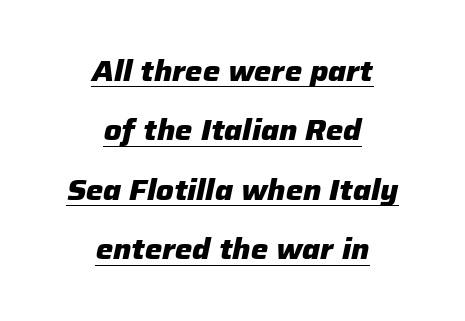
The image shows 29 px heavy type, italic (leaning right); set centered, loose line spacing (2.05x), normal letter spacing, underlined; low stroke contrast and a medium x-height.
